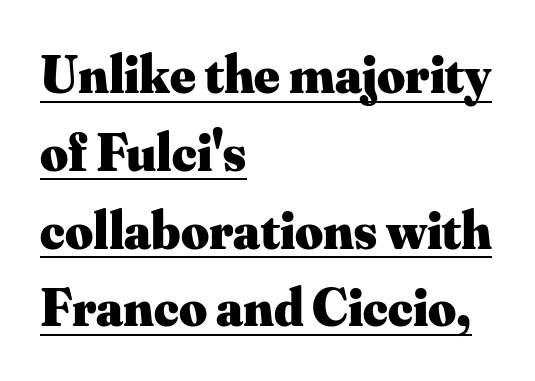
The image shows 54 px heavy serif type, upright; set left-aligned, normal line spacing (1.44x), normal letter spacing, underlined; medium stroke contrast and a small x-height.
